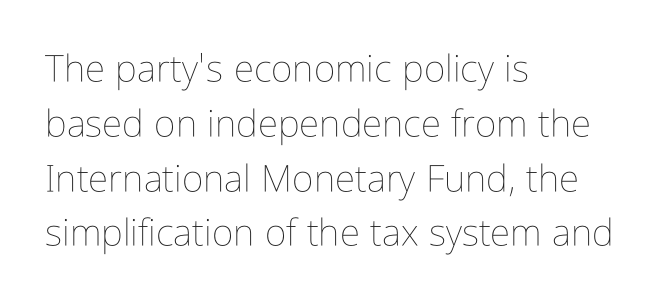
{"italic": "no", "bold": "no", "weight": "thin", "width": "condensed", "stroke_contrast": "low", "x_height": "medium", "monospaced": "no", "underline": "no", "align": "left", "line_spacing": "normal", "line_spacing_ratio": 1.48, "letter_spacing": "normal", "letter_spacing_em": 0.0, "glyph_px": 37}
